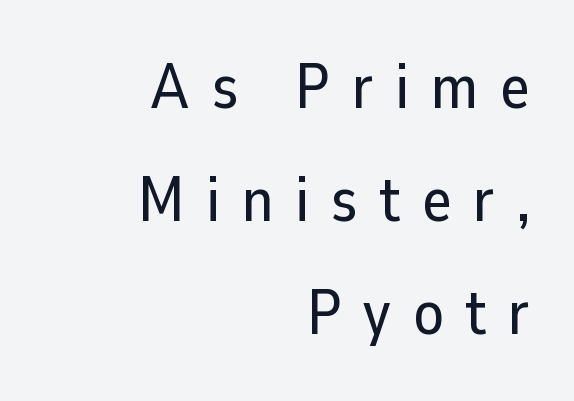
{"serif": "no", "italic": "no", "width": "normal", "stroke_contrast": "low", "x_height": "medium", "monospaced": "no", "underline": "no", "align": "right", "line_spacing_ratio": 1.79, "letter_spacing": "wide", "letter_spacing_em": 0.34, "glyph_px": 63}
